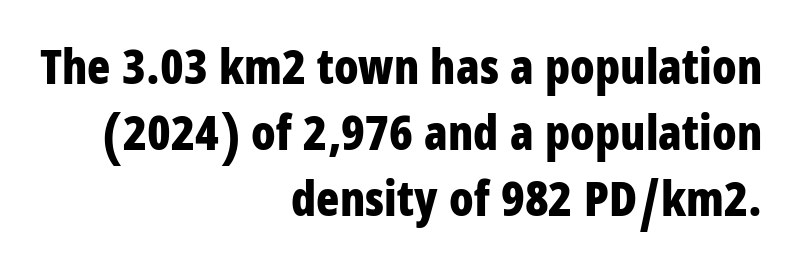
Tracking here is standard; glyphs follow each other at the usual distance. Rendered with straight, roman letterforms. Character widths vary here, with narrow letters taking less room than wide ones. How would I describe the line gaps? Plain and ordinary. Casual observation: everything's shoved over to the right. The glyphs have the mass of a bold cut.
